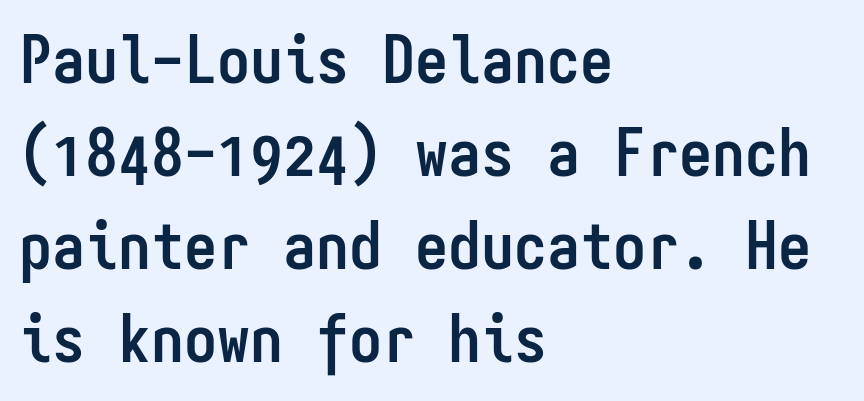
Q: Is the text bold? A: Yes.
Q: Is the text italic (slanted)? A: No, it is upright.
Q: Is the typeface a serif or a sans-serif typeface? A: Sans-serif.
Q: Is the text underlined? A: No.
Q: How is the paragraph aligned? A: Left-aligned.
Q: Is the spacing between letters normal or unusually wide? A: Normal.
Q: Is the spacing between lines tight, normal or loose? A: Normal.
Q: Width (condensed, normal, or wide)? A: Condensed.
Q: Stroke contrast? A: Low.
Q: x-height? A: Medium.
Q: Monospaced? A: Yes.
